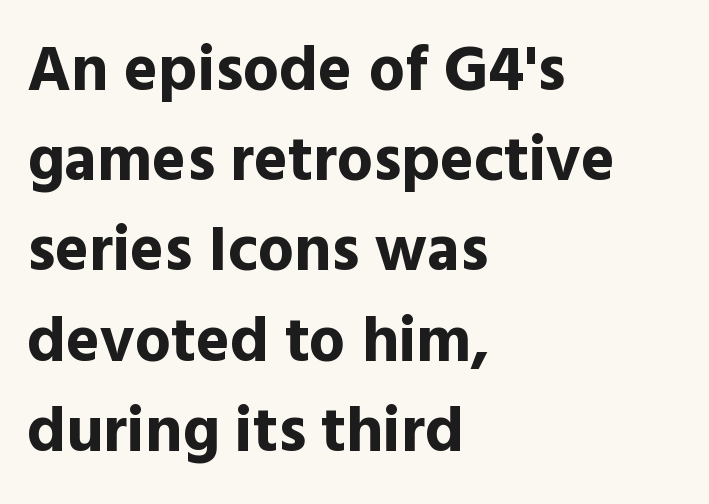
A normal amount of white space separates one row of letters from the next. Only glyphs here, with clear space below each row. Reading down the block, your eye returns to a fixed left position each line. Short note: letters normally spaced.
